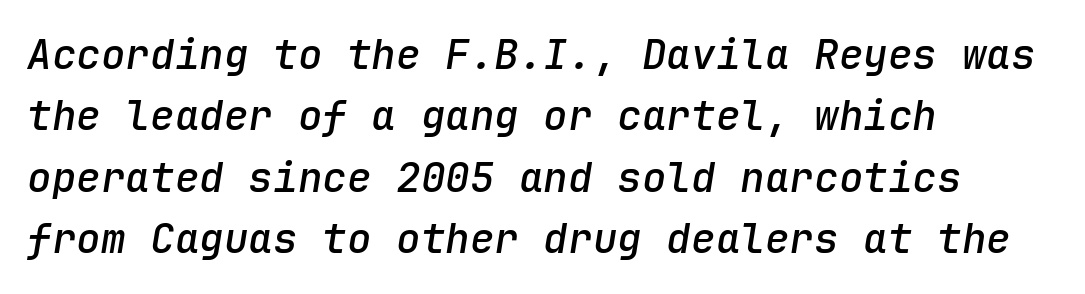
Q: Is the text bold? A: Semi-bold.
Q: Is the text italic (slanted)? A: Yes, it leans right by about 9 degrees.
Q: Is the text underlined? A: No.
Q: How is the paragraph aligned? A: Left-aligned.
Q: Is the spacing between letters normal or unusually wide? A: Normal.
Q: Is the spacing between lines tight, normal or loose? A: Normal.
Q: Width (condensed, normal, or wide)? A: Normal.
Q: Stroke contrast? A: Low.
Q: x-height? A: Medium.
Q: Monospaced? A: Yes.
